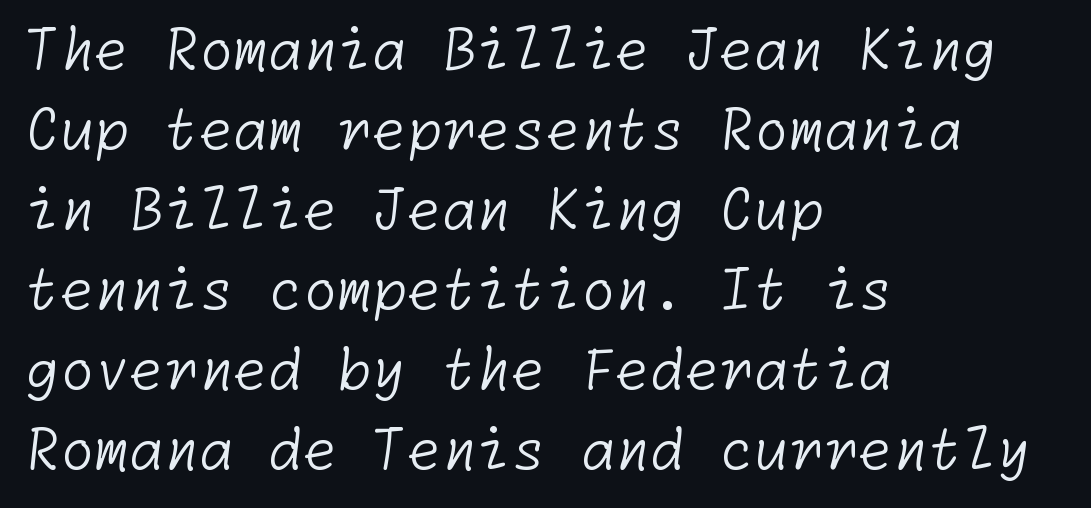
The image shows 56 px light sans-serif type; set left-aligned, normal line spacing (1.43x), normal letter spacing, not underlined; low stroke contrast and a medium x-height.
